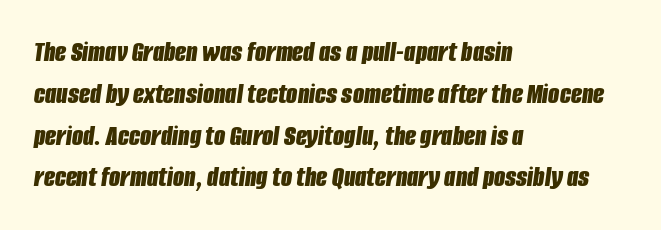
{"italic": "yes", "lean": "right", "slant_degrees": 8, "bold": "yes", "weight": "bold", "width": "condensed", "stroke_contrast": "low", "x_height": "large", "monospaced": "no", "underline": "no", "align": "left", "line_spacing": "normal", "line_spacing_ratio": 1.44, "letter_spacing": "normal", "letter_spacing_em": 0.0, "glyph_px": 29}
